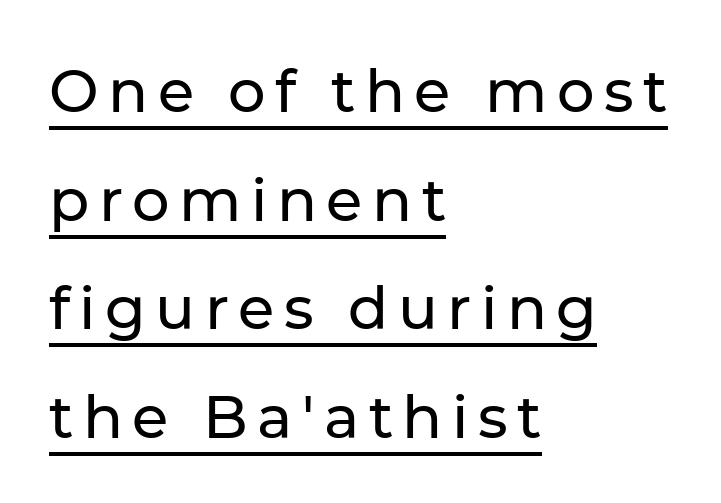
It's the straight-up-and-down kind of type. Check where the strokes stop: nothing finishes them off — pure sans. The words here are underlined. A classic flush-left, rag-right setting is used for this passage. The passage shown is typed in a proportional face where columns would drift.
